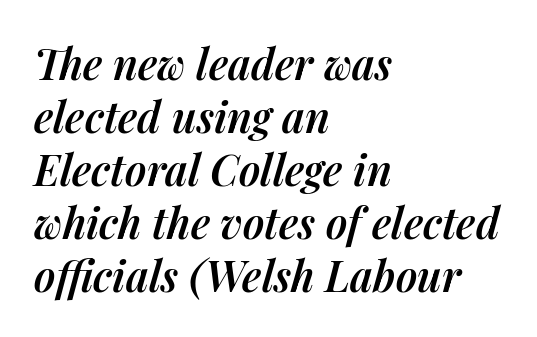
{"italic": "yes", "lean": "right", "slant_degrees": 14, "bold": "semi", "weight": "semibold", "width": "normal", "stroke_contrast": "medium", "x_height": "medium", "monospaced": "no", "underline": "no", "align": "left", "line_spacing": "normal", "line_spacing_ratio": 1.26, "letter_spacing": "normal", "letter_spacing_em": 0.0, "glyph_px": 42}
